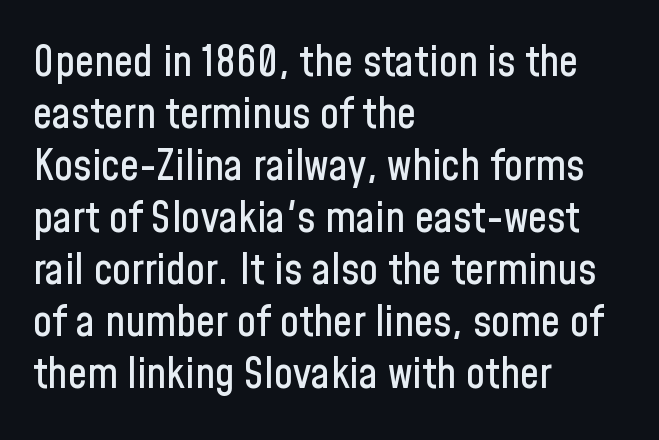
The image shows 43 px condensed sans-serif type, upright; set left-aligned, line spacing 1.21x, normal letter spacing, not underlined; low stroke contrast and a medium x-height.
